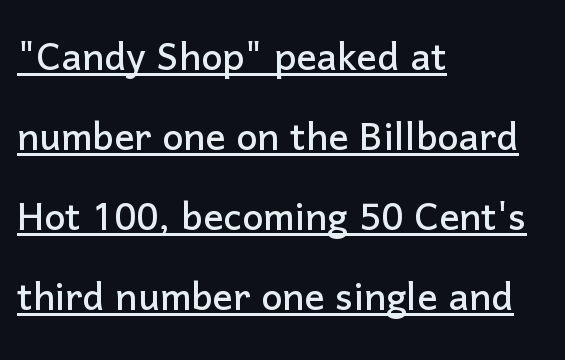
The image shows 50 px sans-serif type, upright; set left-aligned, normal line spacing (1.6x), normal letter spacing, underlined; low stroke contrast and a medium x-height.
